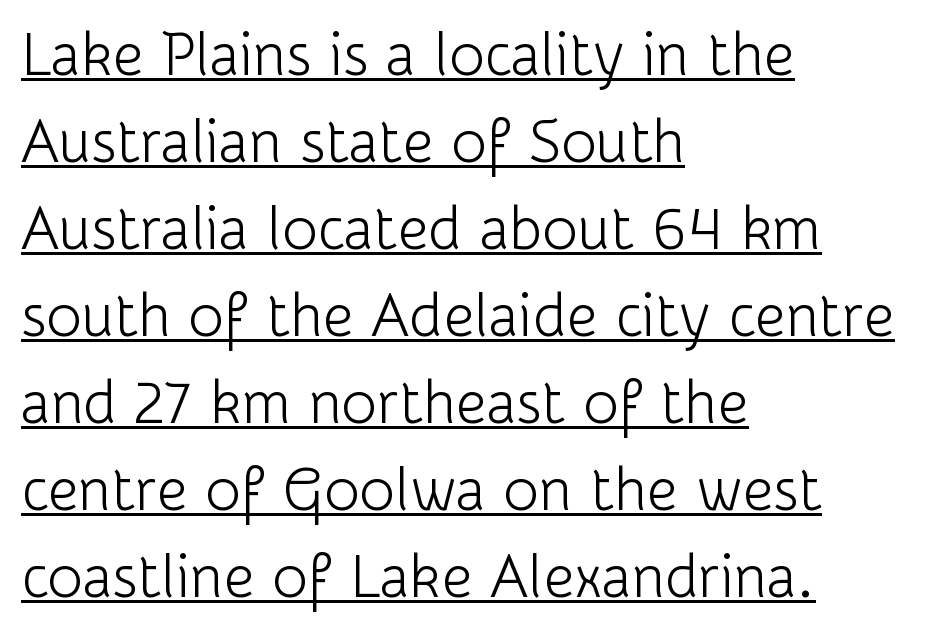
Q: Is the text bold? A: No.
Q: Is the text italic (slanted)? A: No, it is upright.
Q: Is the typeface a serif or a sans-serif typeface? A: Sans-serif.
Q: Is the text underlined? A: Yes.
Q: How is the paragraph aligned? A: Left-aligned.
Q: Is the spacing between letters normal or unusually wide? A: Normal.
Q: Is the spacing between lines tight, normal or loose? A: Normal.
Q: Width (condensed, normal, or wide)? A: Normal.
Q: Stroke contrast? A: Low.
Q: x-height? A: Medium.
Q: Monospaced? A: No.
